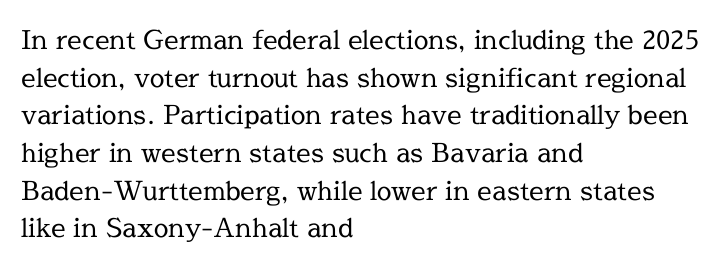
This sample is left-justified, so line endings fall wherever the words run out. Short note: letters normally spaced. These lines were composed using upright roman letters. Nothing heavy about these letters — not bold at all. The glyphs are unaccompanied by any horizontal stroke below them. Quick note: interline space is typical.
